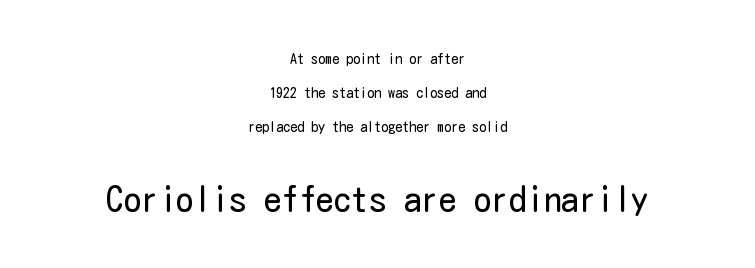
The image shows 35 px regular-weight, condensed sans-serif type, upright; set centered, loose line spacing (2.42x), normal letter spacing, not underlined; the second (bottom) block is 2.5x larger; low stroke contrast and a medium x-height.
